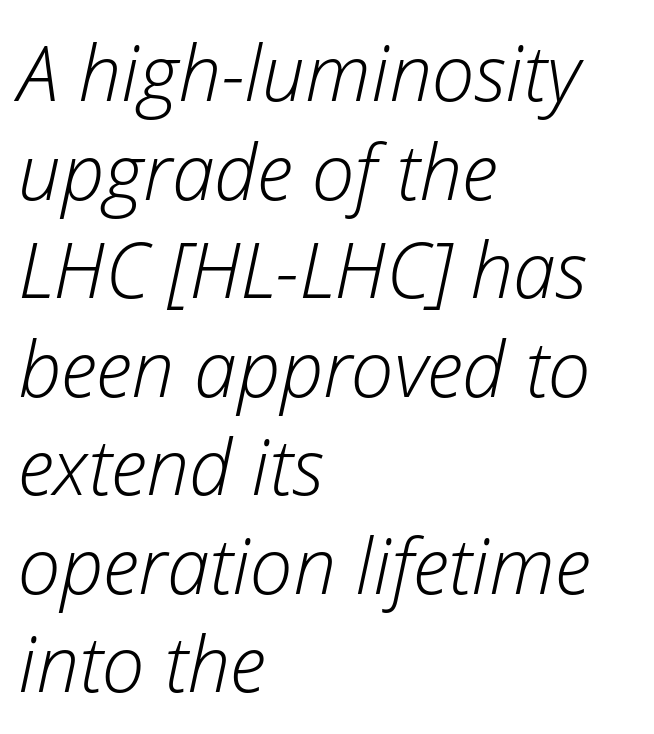
The image shows 77 px light type, italic (leaning right); set left-aligned, normal line spacing (1.28x), normal letter spacing, not underlined; low stroke contrast and a medium x-height.
